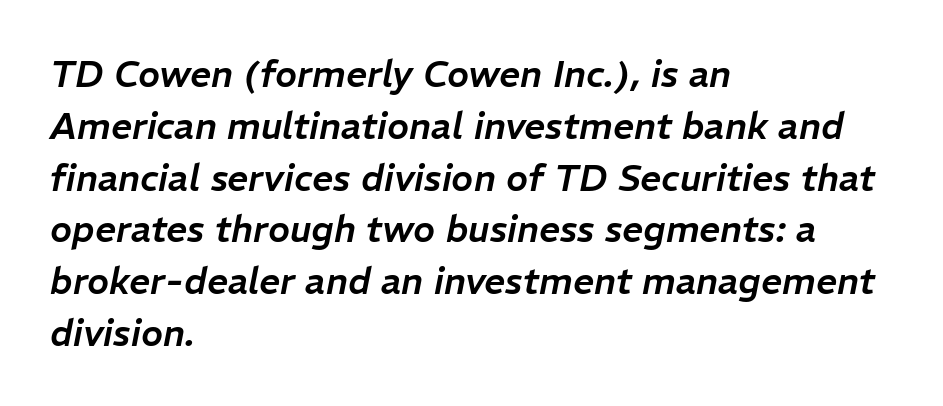
The rendering uses natural spacing where letterforms have individual widths. Honestly, the letter spacing is just normal — you wouldn't notice it. The specimen reads as italic at a glance. Words float on clear page, feet unadorned. Alignment: flush left.
